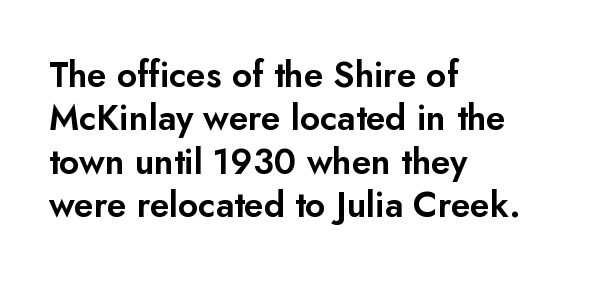
A bare baseline throughout the passage. Compared with typical body copy, the letter spacing here is the same. The lines in this sample share a left origin and differ only in where they stop. Ordinary non-slanted type is in use. Note the varied advance widths — an 'i' is clearly narrower than an 'm'.
